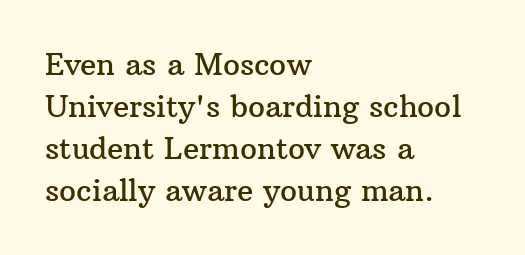
{"serif": "yes", "italic": "no", "width": "normal", "stroke_contrast": "medium", "x_height": "medium", "monospaced": "no", "underline": "no", "align": "left", "line_spacing": "normal", "line_spacing_ratio": 1.4, "letter_spacing": "normal", "letter_spacing_em": 0.0, "glyph_px": 30}
